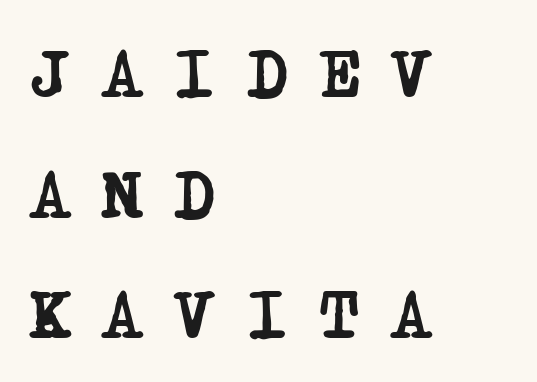
Q: Is the text bold? A: Yes.
Q: Is the typeface a serif or a sans-serif typeface? A: Serif.
Q: Is the text underlined? A: No.
Q: How is the paragraph aligned? A: Left-aligned.
Q: Is the spacing between letters normal or unusually wide? A: Unusually wide.
Q: Width (condensed, normal, or wide)? A: Condensed.
Q: Stroke contrast? A: Low.
Q: x-height? A: Large.
